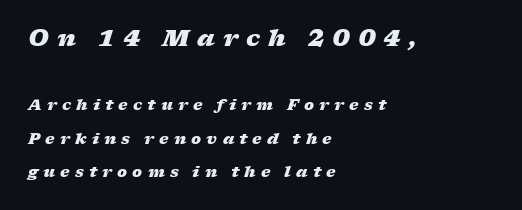
Rule under the text: the space is simply empty. Does the lettering tilt? It does — this is italic. Its strokes are broad and dark, the hallmark of bold type. Larger block? The one above; the one below is distinctly smaller.
